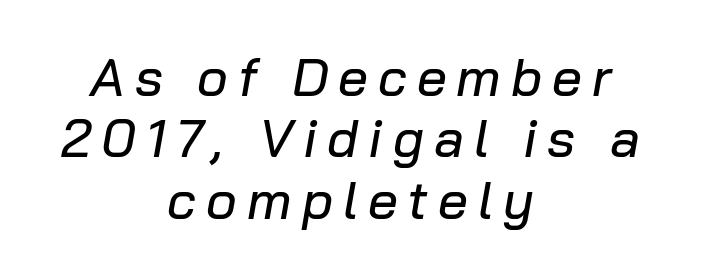
Q: Is the text italic (slanted)? A: Yes, it leans right by about 10 degrees.
Q: Is the text underlined? A: No.
Q: How is the paragraph aligned? A: Centered.
Q: Width (condensed, normal, or wide)? A: Normal.
Q: Stroke contrast? A: Low.
Q: x-height? A: Medium.
Q: Monospaced? A: No.
